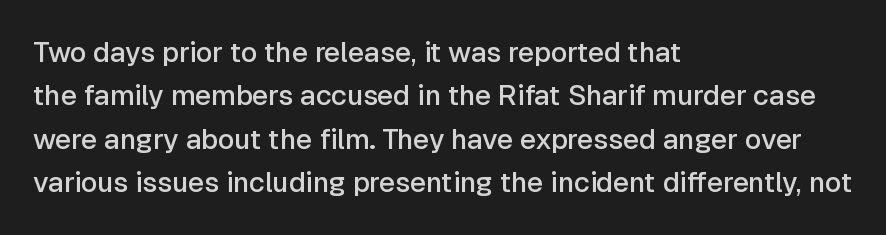
The image shows 28 px semibold sans-serif type, upright; set left-aligned, normal line spacing (1.55x), normal letter spacing, not underlined; low stroke contrast and a medium x-height.
